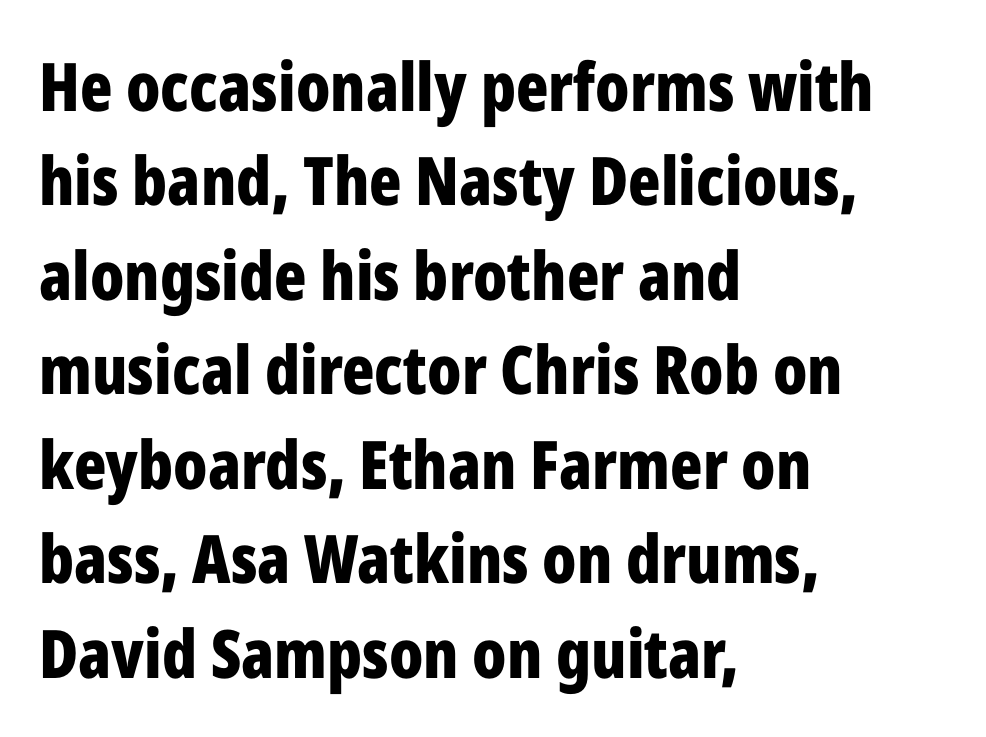
Q: Is the text bold? A: Yes.
Q: Is the text italic (slanted)? A: No, it is upright.
Q: Is the typeface a serif or a sans-serif typeface? A: Sans-serif.
Q: Is the text underlined? A: No.
Q: How is the paragraph aligned? A: Left-aligned.
Q: Is the spacing between letters normal or unusually wide? A: Normal.
Q: Is the spacing between lines tight, normal or loose? A: Normal.
Q: Width (condensed, normal, or wide)? A: Condensed.
Q: Stroke contrast? A: Low.
Q: x-height? A: Medium.
Q: Monospaced? A: No.
